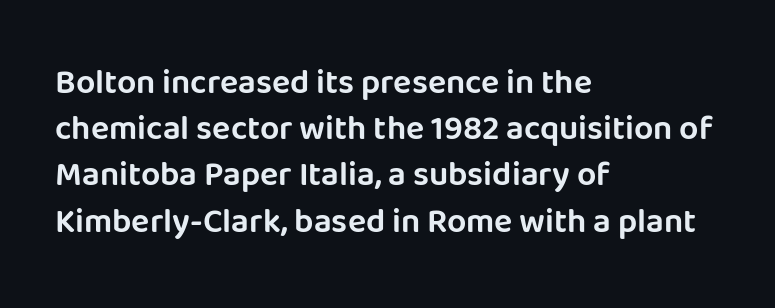
Nothing sits at the stroke ends, so this counts as sans-serif. The compositor pushed each line to the left boundary. Characters remain perfectly vertical along every line. This rendering features lettering with no underline. The letters advance in unequal steps, a hallmark of proportional type.
